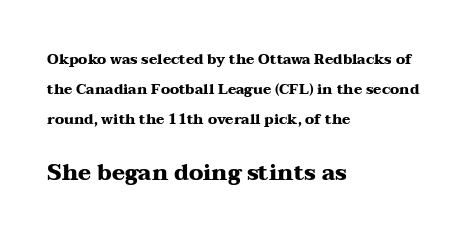
The passage shown begins with its smaller block and ends with its larger one. The compositor pushed each line to the left boundary. The passage shown has conventional tracking throughout. A typesetter would call this leading open, well beyond the default. A dark, heavy texture on the line: the type is bold. Rule under the text: the space is simply empty.
